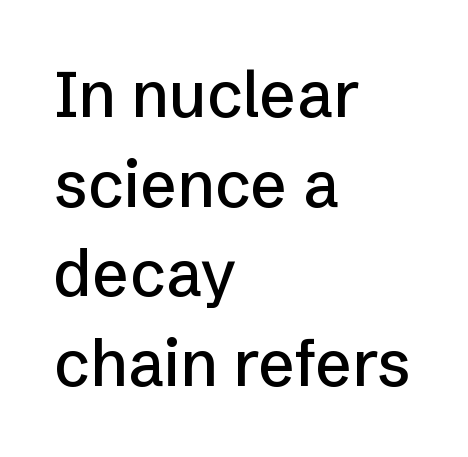
The image shows 64 px sans-serif type, upright; set left-aligned, normal line spacing (1.4x), normal letter spacing, not underlined; low stroke contrast and a medium x-height.
